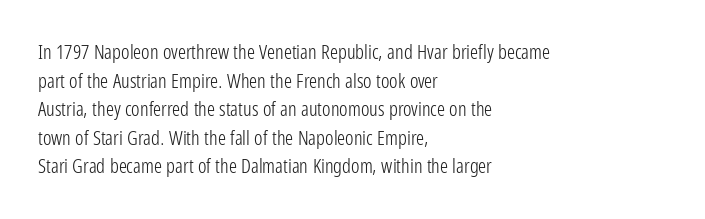
Q: Is the text bold? A: No.
Q: Is the text italic (slanted)? A: No, it is upright.
Q: Is the text underlined? A: No.
Q: How is the paragraph aligned? A: Left-aligned.
Q: Is the spacing between letters normal or unusually wide? A: Normal.
Q: Is the spacing between lines tight, normal or loose? A: Normal.
